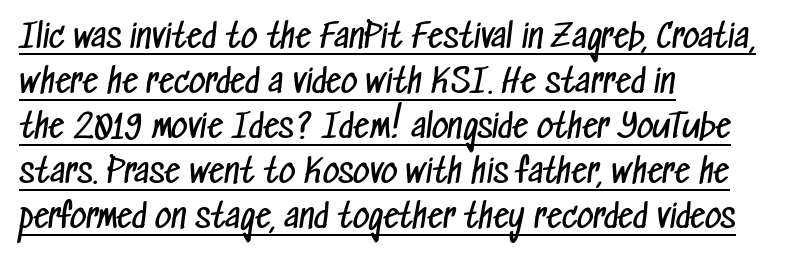
The image shows 32 px regular-weight, condensed sans-serif type; set left-aligned, normal line spacing (1.41x), normal letter spacing, underlined; low stroke contrast and a medium x-height.
